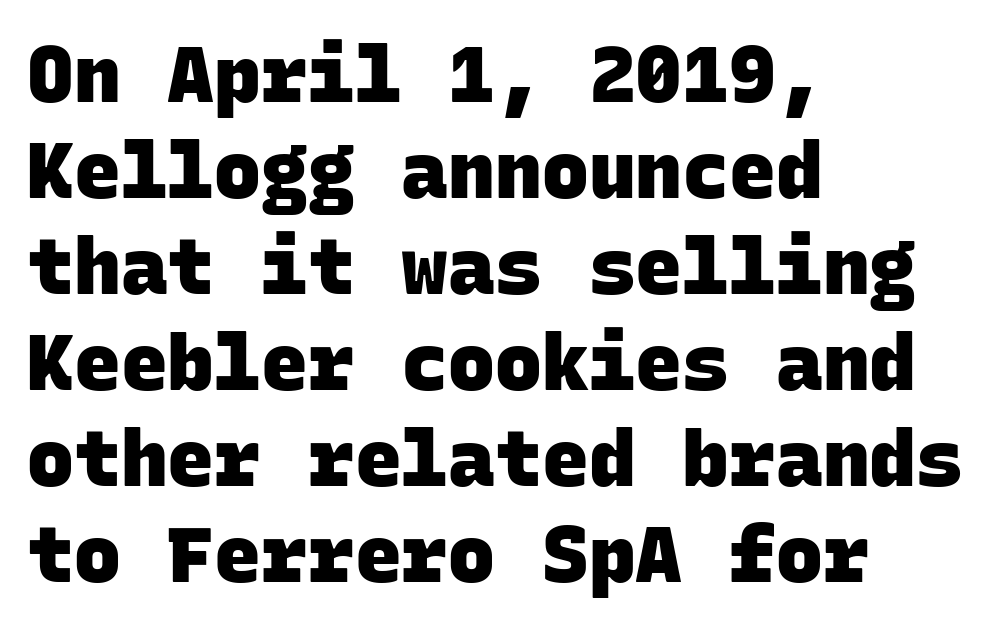
Check where the strokes stop: nothing finishes them off — pure sans. This is heavy type, rendered in bold. The ragged edge is on the right, which tells us the setting is flush left. No word sits above an underline. The letterforms sit shoulder to shoulder at normal distance.
